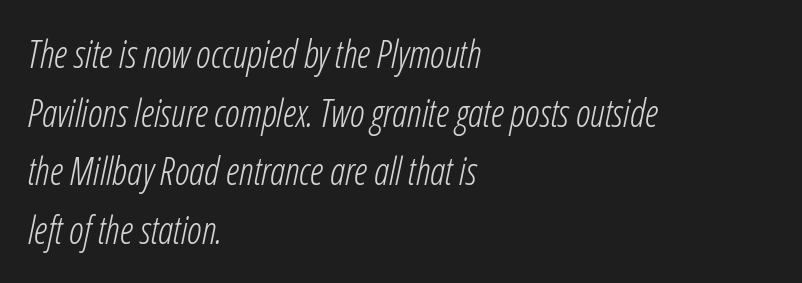
Short note: letters normally spaced. Here the designer chose a conventional face with non-uniform glyph widths. What's the leading like? Ordinary, nothing unusual. Letters rest on an invisible, unmarked baseline. Italic: yes, the glyphs are oblique. Left-aligned paragraph, ragged on the right.
